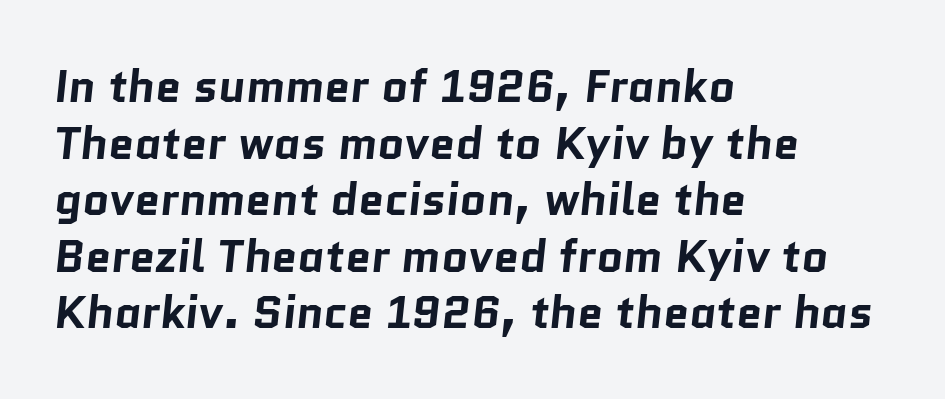
The face used here is proportionally spaced, like ordinary book or web type. The typesetter chose a ragged-right arrangement here. The passage shown is typeset with a sans-serif family. The tracking reads as untouched default to a designer's eye. Strong, thick strokes mark this as bold type.
